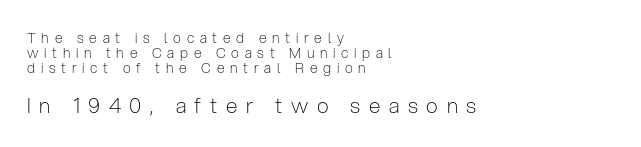
{"italic": "no", "bold": "no", "underline": "no", "align": "left", "line_spacing": "tight", "line_spacing_ratio": 1.07, "letter_spacing": "wide", "letter_spacing_em": 0.41, "larger_block": "second", "size_ratio": 1.5, "glyph_px": 21}
